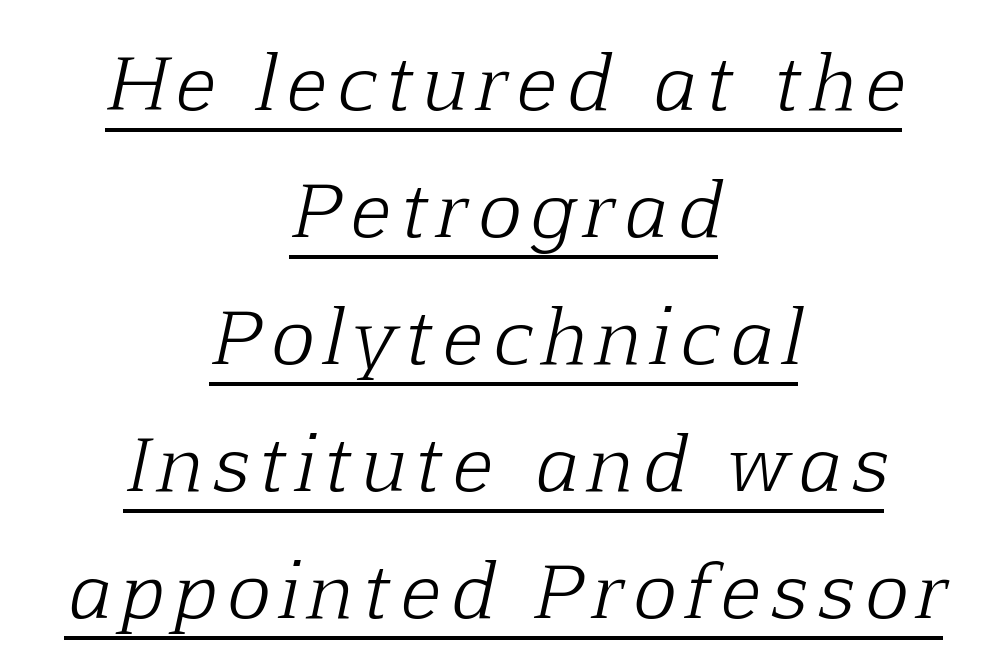
Q: Is the text bold? A: No.
Q: Is the text italic (slanted)? A: Yes, it leans right by about 12 degrees.
Q: Is the typeface a serif or a sans-serif typeface? A: Serif.
Q: Is the text underlined? A: Yes.
Q: How is the paragraph aligned? A: Centered.
Q: Width (condensed, normal, or wide)? A: Normal.
Q: Stroke contrast? A: Low.
Q: x-height? A: Medium.
Q: Monospaced? A: No.
